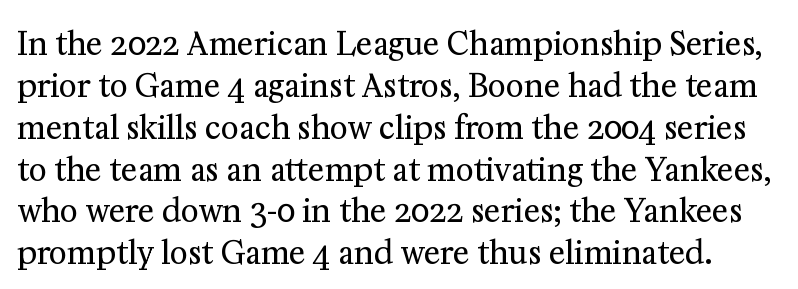
{"serif": "yes", "italic": "no", "bold": "no", "weight": "regular", "width": "normal", "stroke_contrast": "medium", "x_height": "medium", "monospaced": "no", "underline": "no", "line_spacing": "normal", "line_spacing_ratio": 1.35, "letter_spacing": "normal", "letter_spacing_em": 0.0, "glyph_px": 31}
